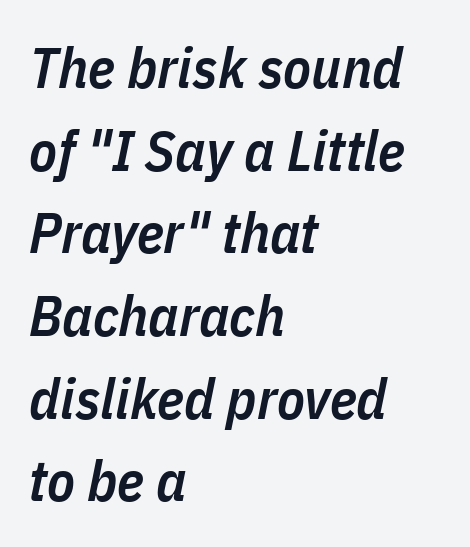
The image shows 57 px semibold, condensed type, italic (leaning right); set left-aligned, normal line spacing (1.45x), normal letter spacing, not underlined; low stroke contrast and a medium x-height.
